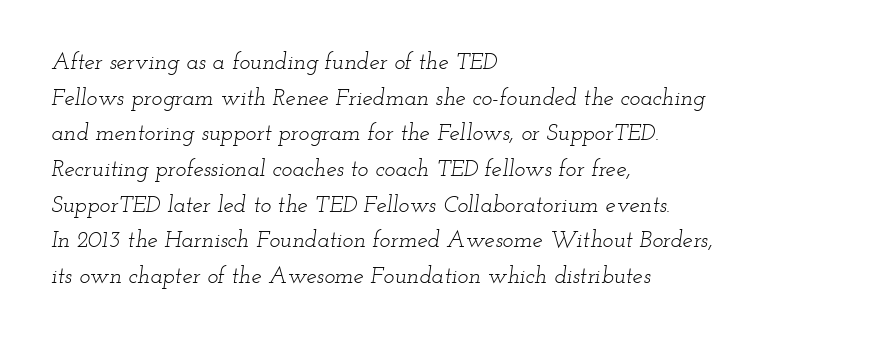
Q: Is the text bold? A: No.
Q: Is the text italic (slanted)? A: Yes, it leans right by about 12 degrees.
Q: Is the text underlined? A: No.
Q: How is the paragraph aligned? A: Left-aligned.
Q: Is the spacing between letters normal or unusually wide? A: Normal.
Q: Is the spacing between lines tight, normal or loose? A: Normal.
